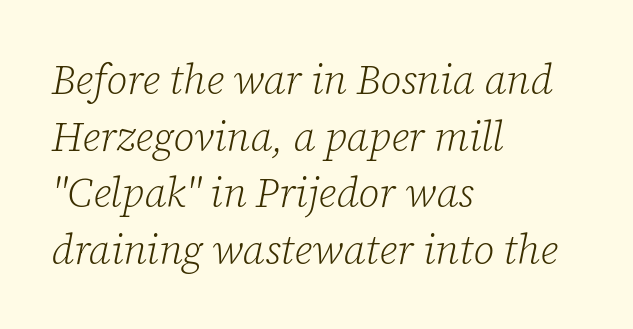
The image shows 41 px light serif type, italic (leaning right); set left-aligned, normal line spacing (1.38x), normal letter spacing, not underlined; low stroke contrast and a medium x-height.
